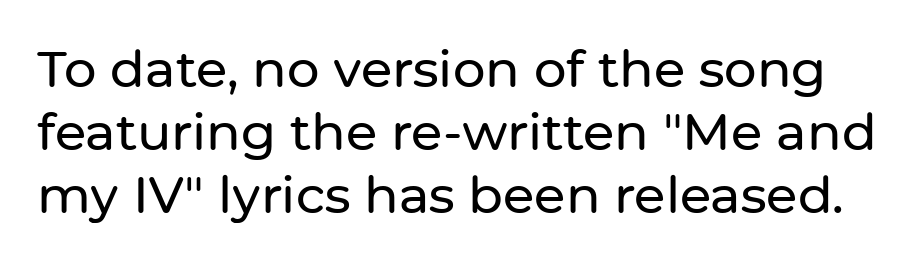
Only glyphs here, with clear space below each row. The glyphs in this specimen are sans serif. Characters follow at the spacing the type designer built in. You could not count columns in this text — the font is proportionally spaced. Quick note: not italic, upright.
